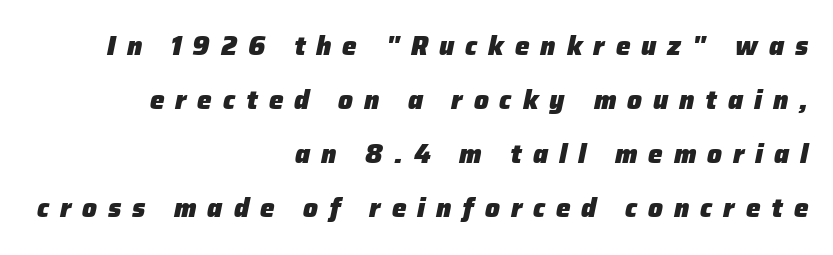
{"italic": "yes", "lean": "right", "slant_degrees": 12, "bold": "yes", "underline": "no", "align": "right", "line_spacing": "loose", "line_spacing_ratio": 2.08, "letter_spacing": "wide", "letter_spacing_em": 0.42, "glyph_px": 26}
